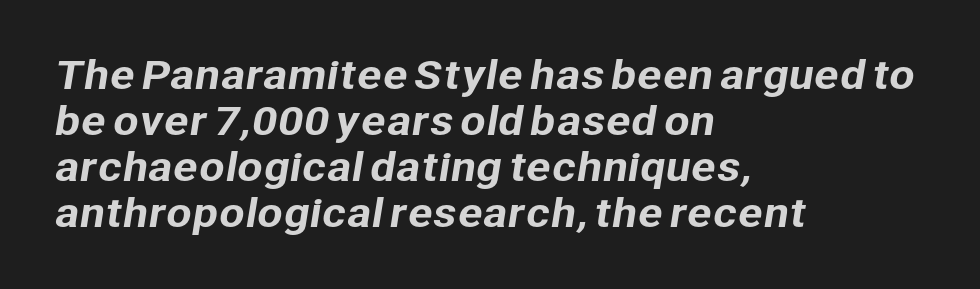
Visually the block forms a straight wall on the left and a jagged coastline on the right. Compared with typical body copy, the letter spacing here is the same. A typesetter would label this face a sans. The space beneath each line is pristine and unruled. The rendering uses natural spacing where letterforms have individual widths.
